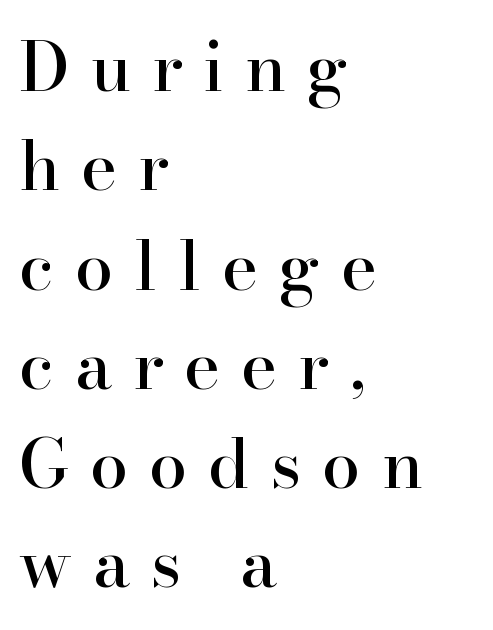
Looks like regular typesetting: each glyph gets only the width it needs. The passage shown has open, widely tracked lettering throughout. Beneath every word, the page is bare. The compositor pushed each line to the left boundary. Vertical spacing — default. Ascenders rise straight up at ninety degrees.
